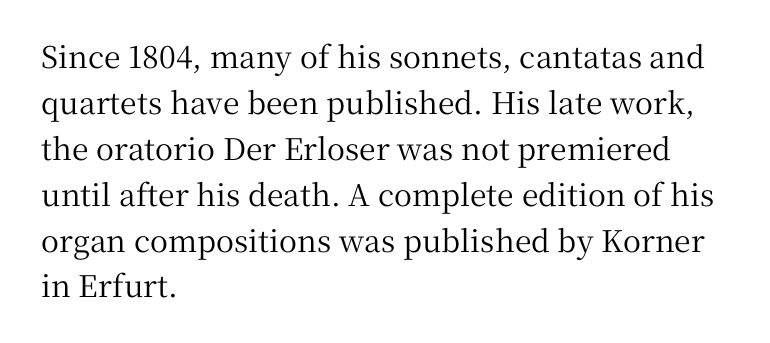
Q: Is the text italic (slanted)? A: No, it is upright.
Q: Is the typeface a serif or a sans-serif typeface? A: Serif.
Q: Is the text underlined? A: No.
Q: How is the paragraph aligned? A: Left-aligned.
Q: Is the spacing between letters normal or unusually wide? A: Normal.
Q: Is the spacing between lines tight, normal or loose? A: Normal.
Q: Width (condensed, normal, or wide)? A: Normal.
Q: Stroke contrast? A: Medium.
Q: x-height? A: Medium.
Q: Monospaced? A: No.
